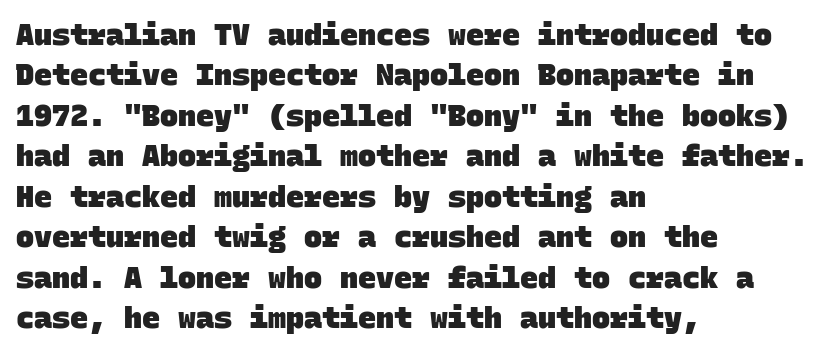
{"serif": "no", "bold": "yes", "weight": "heavy", "width": "normal", "stroke_contrast": "low", "x_height": "large", "monospaced": "yes", "underline": "no", "align": "left", "line_spacing": "normal", "line_spacing_ratio": 1.35, "letter_spacing": "normal", "letter_spacing_em": 0.0, "glyph_px": 30}
